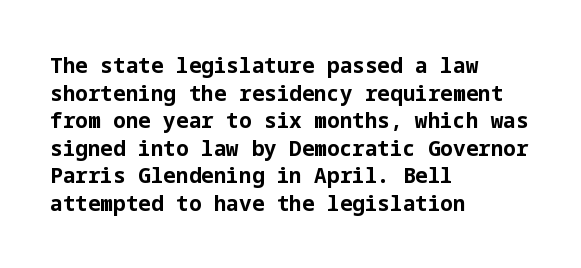
Normally led — the rows are evenly, conventionally spaced. Caption: standard tracking, unaltered. Check the space under the baseline: it is left empty. This sample is left-justified, so line endings fall wherever the words run out. These lines were composed using upright roman letters.
